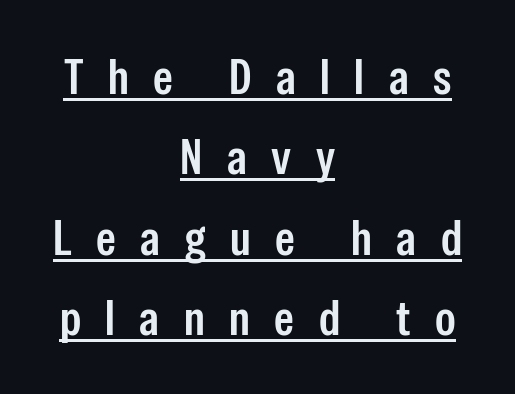
Q: Is the text bold? A: Semi-bold.
Q: Is the text italic (slanted)? A: No, it is upright.
Q: Is the typeface a serif or a sans-serif typeface? A: Sans-serif.
Q: Is the text underlined? A: Yes.
Q: How is the paragraph aligned? A: Centered.
Q: Is the spacing between letters normal or unusually wide? A: Unusually wide.
Q: Is the spacing between lines tight, normal or loose? A: Normal.
Q: Width (condensed, normal, or wide)? A: Condensed.
Q: Stroke contrast? A: Low.
Q: x-height? A: Medium.
Q: Monospaced? A: No.
